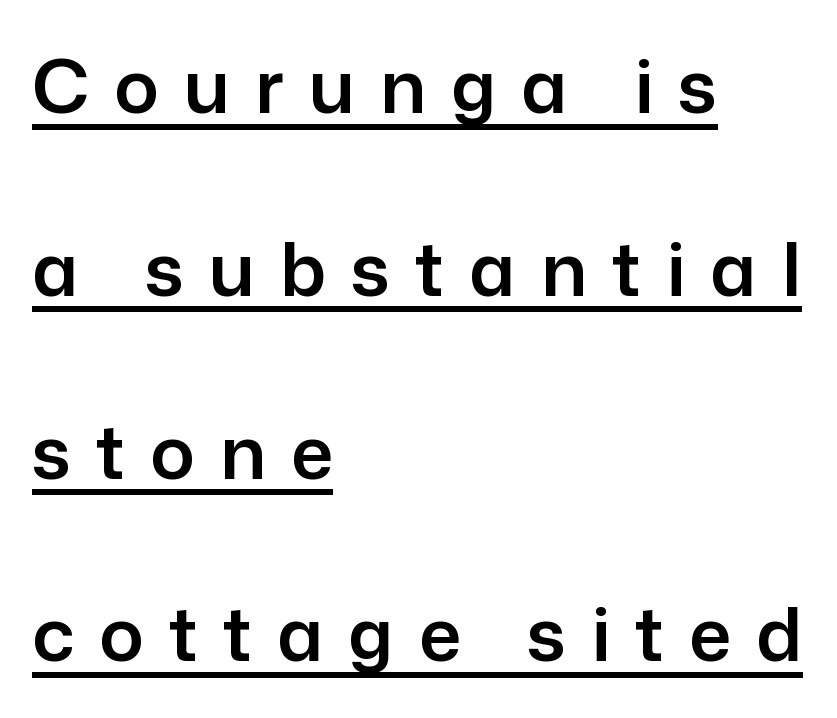
{"serif": "no", "italic": "no", "width": "normal", "stroke_contrast": "low", "x_height": "medium", "monospaced": "no", "underline": "yes", "align": "left", "line_spacing": "loose", "line_spacing_ratio": 2.47, "letter_spacing": "wide", "letter_spacing_em": 0.34, "glyph_px": 74}
